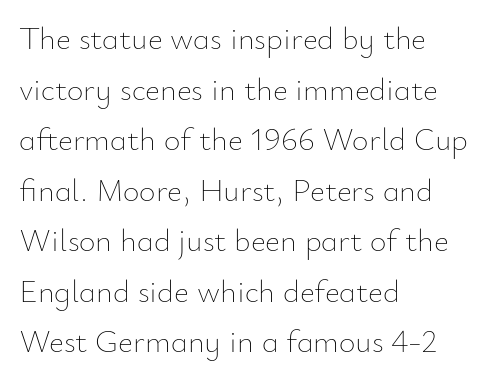
The image shows 32 px thin type, upright; set left-aligned, normal line spacing (1.58x), normal letter spacing, not underlined; low stroke contrast and a small x-height.
